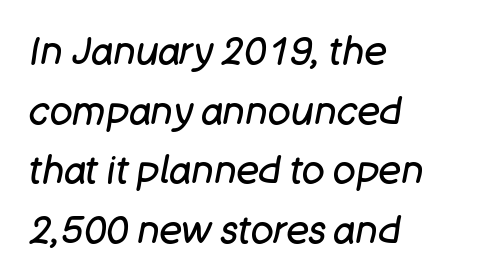
Looks like regular typesetting: each glyph gets only the width it needs. Does the lettering tilt? It does — this is italic. Letters rest on an invisible, unmarked baseline. Alignment: flush left.
